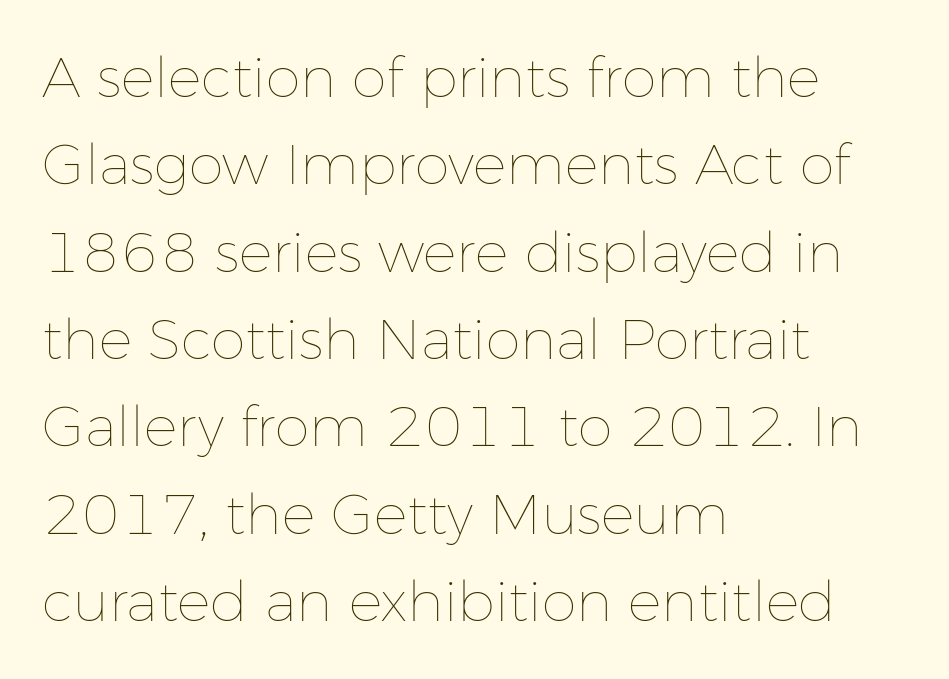
Rendered with straight, roman letterforms. The leading is moderate, giving the passage an even texture. Type without underlining. Does the copy run flush right? No — it runs flush left. Each stroke keeps to a modest, everyday thickness or less. How are the letters spaced? Ordinarily, with no added tracking.
